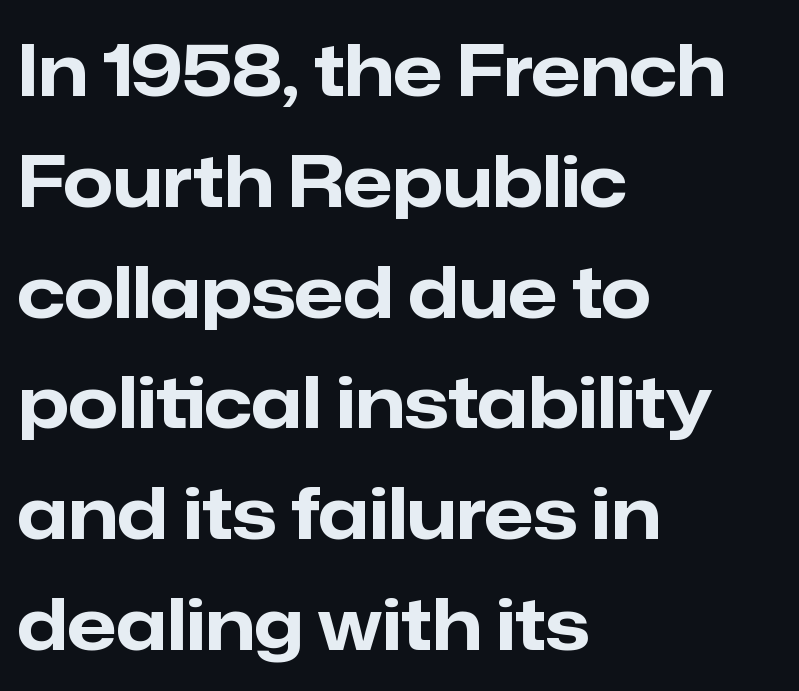
The image shows 71 px bold sans-serif type, upright; set left-aligned, normal line spacing (1.56x), normal letter spacing, not underlined; low stroke contrast and a medium x-height.
